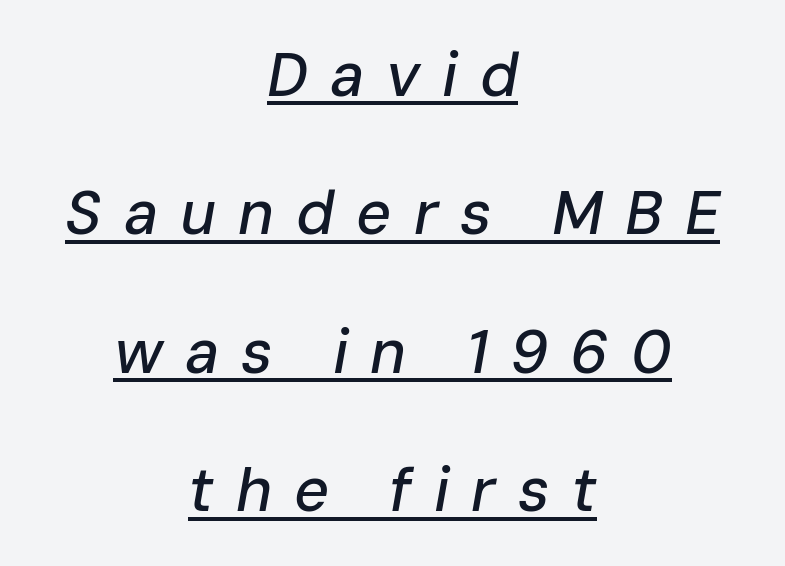
{"italic": "yes", "lean": "right", "slant_degrees": 10, "width": "normal", "stroke_contrast": "low", "x_height": "medium", "monospaced": "no", "underline": "yes", "align": "center", "line_spacing": "loose", "line_spacing_ratio": 2.27, "letter_spacing": "wide", "letter_spacing_em": 0.36, "glyph_px": 61}
